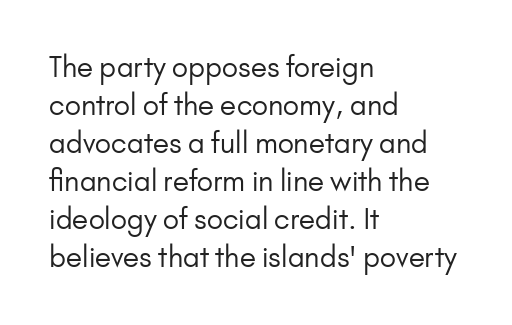
{"serif": "no", "italic": "no", "bold": "no", "weight": "regular", "width": "normal", "stroke_contrast": "low", "x_height": "small", "monospaced": "no", "underline": "no", "align": "left", "line_spacing": "normal", "line_spacing_ratio": 1.36, "letter_spacing": "normal", "letter_spacing_em": 0.0, "glyph_px": 28}
